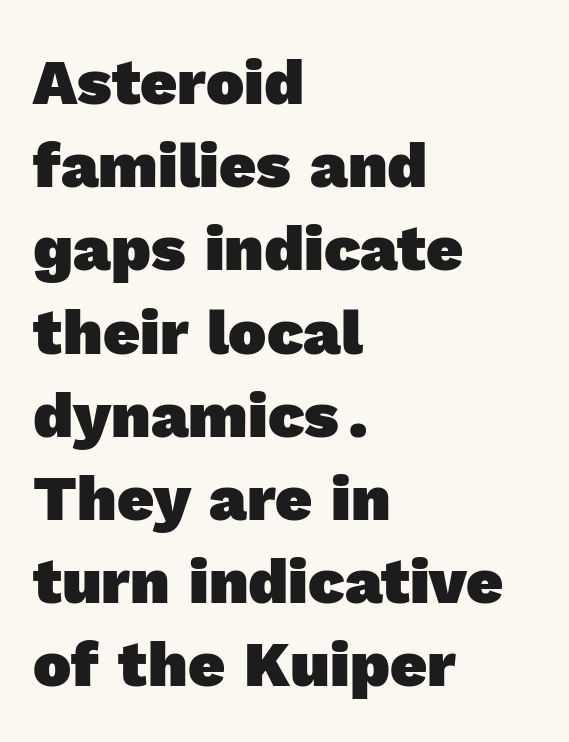
{"serif": "no", "bold": "yes", "weight": "heavy", "width": "normal", "x_height": "medium", "monospaced": "no", "underline": "no", "align": "left", "line_spacing": "normal", "line_spacing_ratio": 1.3, "letter_spacing": "normal", "letter_spacing_em": 0.0, "glyph_px": 64}
